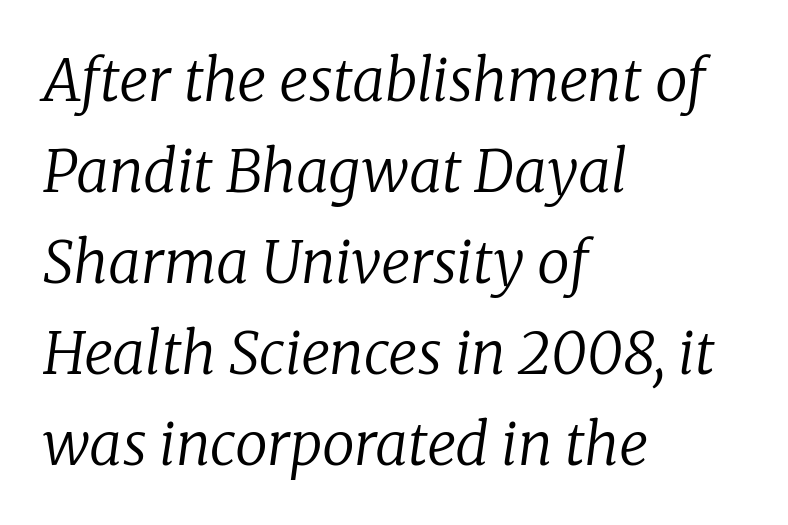
{"serif": "yes", "italic": "yes", "lean": "right", "slant_degrees": 8, "bold": "no", "weight": "regular", "width": "normal", "stroke_contrast": "low", "x_height": "medium", "monospaced": "no", "underline": "no", "align": "left", "line_spacing": "normal", "line_spacing_ratio": 1.57, "letter_spacing": "normal", "letter_spacing_em": 0.0, "glyph_px": 58}
